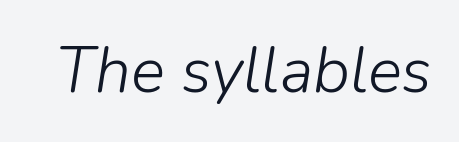
Q: Is the text bold? A: No.
Q: Is the text italic (slanted)? A: Yes, it leans right by about 9 degrees.
Q: Is the text underlined? A: No.
Q: Is the spacing between letters normal or unusually wide? A: Normal.
Q: Width (condensed, normal, or wide)? A: Normal.
Q: Stroke contrast? A: Low.
Q: x-height? A: Medium.
Q: Monospaced? A: No.
